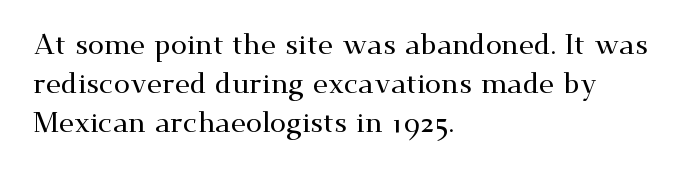
The image shows 29 px wide serif type, upright; set left-aligned, normal line spacing (1.34x), normal letter spacing, not underlined; medium stroke contrast and a small x-height.
